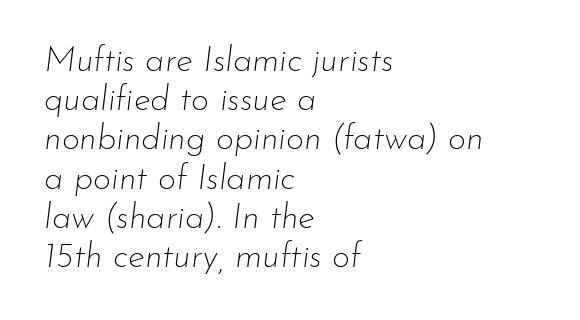
The letters advance in unequal steps, a hallmark of proportional type. Each stroke keeps to a modest, everyday thickness or less. Descenders are the only things crossing below the line. The text carries the slant typical of an italic or oblique font.
